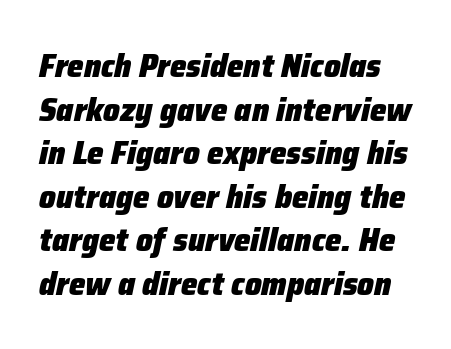
{"italic": "yes", "lean": "right", "slant_degrees": 12, "bold": "yes", "weight": "heavy", "width": "normal", "stroke_contrast": "low", "x_height": "medium", "monospaced": "no", "underline": "no", "line_spacing": "normal", "line_spacing_ratio": 1.32, "letter_spacing": "normal", "letter_spacing_em": 0.0, "glyph_px": 33}
